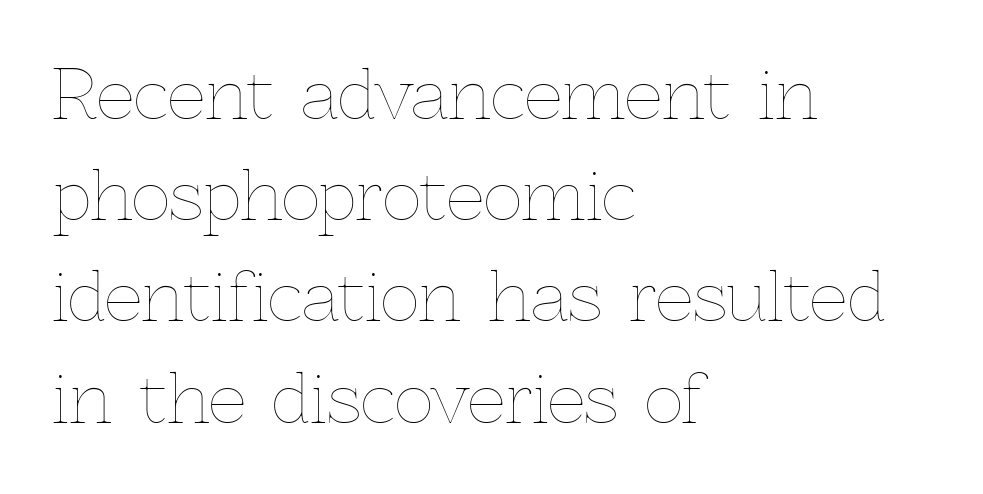
Q: Is the text bold? A: No.
Q: Is the text italic (slanted)? A: No, it is upright.
Q: Is the text underlined? A: No.
Q: How is the paragraph aligned? A: Left-aligned.
Q: Is the spacing between letters normal or unusually wide? A: Normal.
Q: Is the spacing between lines tight, normal or loose? A: Normal.
Q: Width (condensed, normal, or wide)? A: Normal.
Q: x-height? A: Medium.
Q: Monospaced? A: No.
